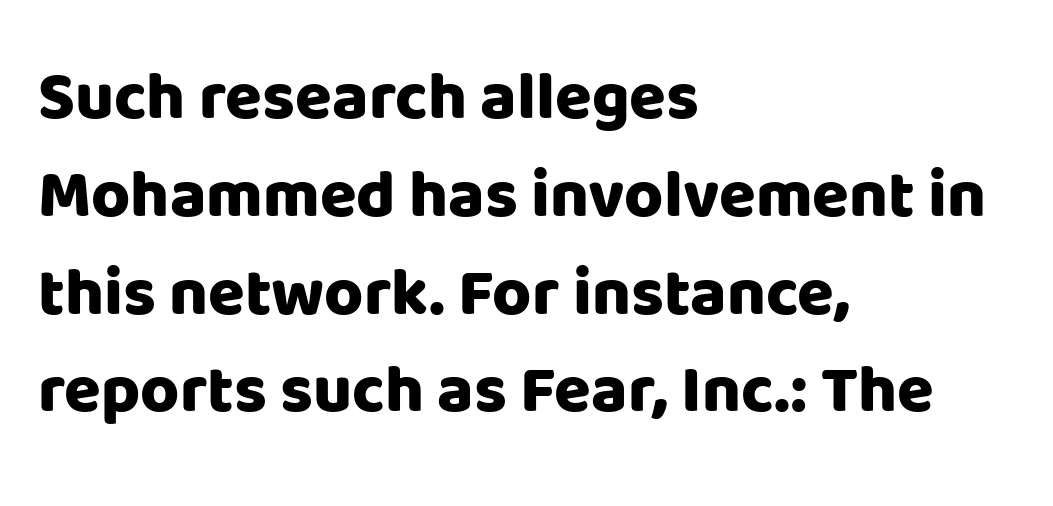
Q: Is the text bold? A: Yes.
Q: Is the text italic (slanted)? A: No, it is upright.
Q: Is the typeface a serif or a sans-serif typeface? A: Sans-serif.
Q: Is the text underlined? A: No.
Q: How is the paragraph aligned? A: Left-aligned.
Q: Is the spacing between letters normal or unusually wide? A: Normal.
Q: Is the spacing between lines tight, normal or loose? A: Normal.
Q: Width (condensed, normal, or wide)? A: Normal.
Q: Stroke contrast? A: Low.
Q: x-height? A: Large.
Q: Monospaced? A: No.
